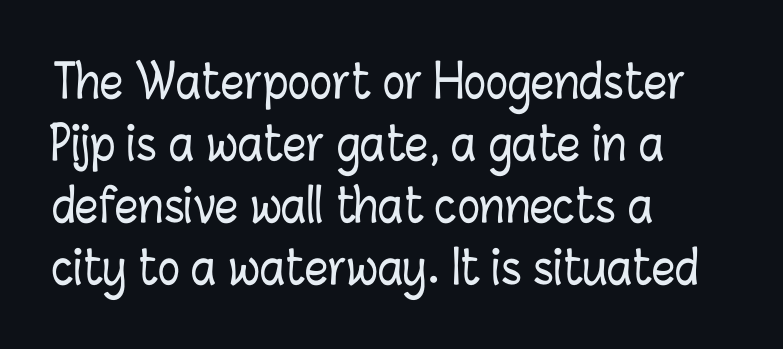
Nope, not italic — everything's standing straight. Tracking here is standard; glyphs follow each other at the usual distance. Looks like regular typesetting: each glyph gets only the width it needs. Clear beneath every line of the passage. Reading down the column, the eye jumps a familiar distance to each next line. Short and long lines alike share a common starting point at left.
